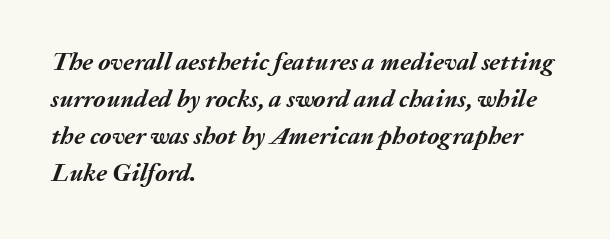
The words here are not underlined. Standard letterfit; no display-style spreading of the glyphs. This rendering uses left alignment, leaving the right contour irregular. The strokes are fattened all the way to bold. You can tell it's italic because the verticals aren't actually vertical.
